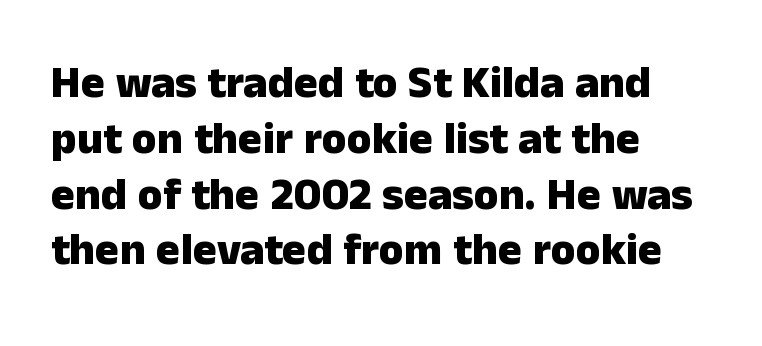
{"serif": "no", "italic": "no", "bold": "yes", "weight": "heavy", "width": "normal", "stroke_contrast": "low", "x_height": "medium", "monospaced": "no", "underline": "no", "align": "left", "line_spacing_ratio": 1.24, "letter_spacing": "normal", "letter_spacing_em": 0.0, "glyph_px": 45}
